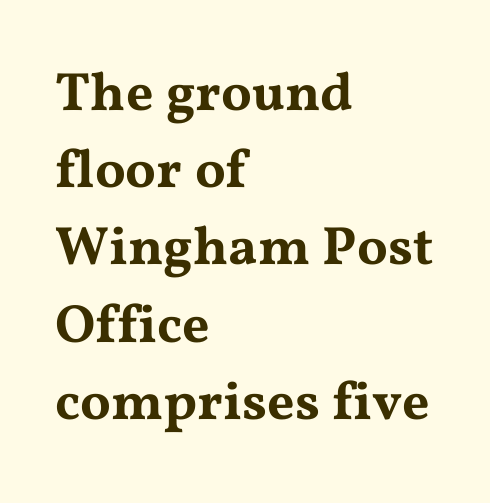
The image shows 54 px wide serif type, upright; set left-aligned, normal line spacing (1.43x), normal letter spacing, not underlined; medium stroke contrast and a medium x-height.
